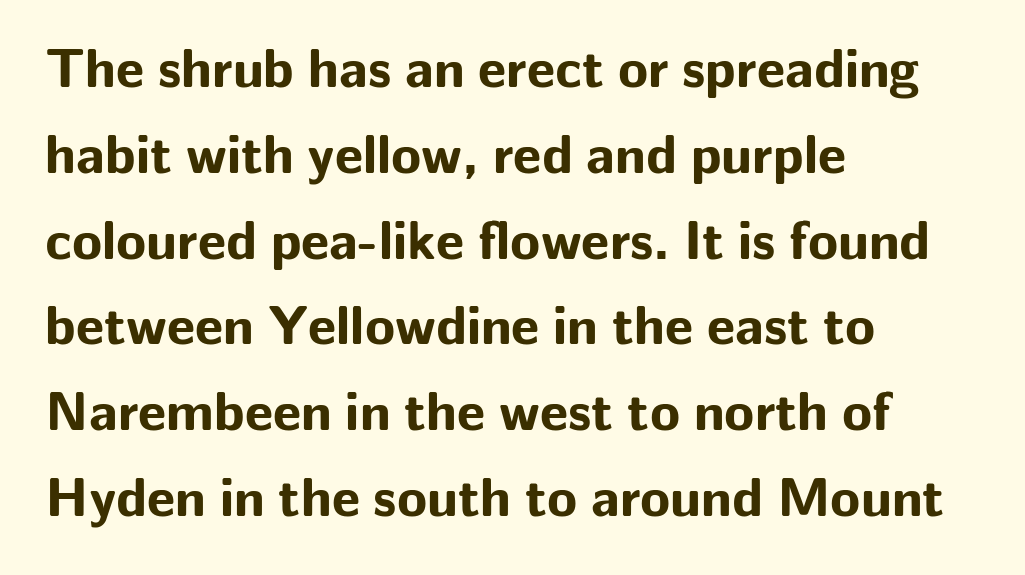
Q: Is the text bold? A: Yes.
Q: Is the text italic (slanted)? A: No, it is upright.
Q: Is the typeface a serif or a sans-serif typeface? A: Sans-serif.
Q: Is the text underlined? A: No.
Q: How is the paragraph aligned? A: Left-aligned.
Q: Is the spacing between letters normal or unusually wide? A: Normal.
Q: Is the spacing between lines tight, normal or loose? A: Normal.
Q: Width (condensed, normal, or wide)? A: Normal.
Q: Stroke contrast? A: Low.
Q: x-height? A: Medium.
Q: Monospaced? A: No.
